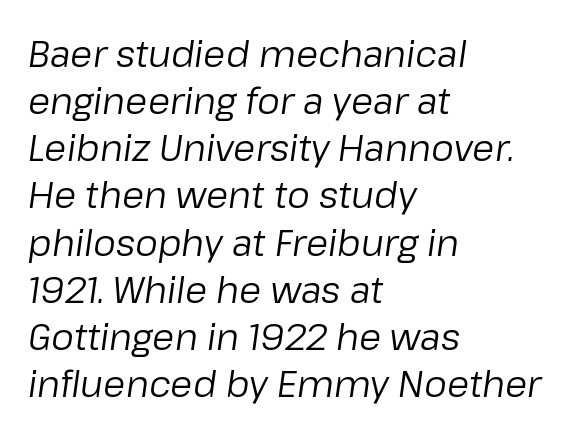
The image shows 36 px regular-weight type, italic (leaning right); set left-aligned, normal line spacing (1.31x), normal letter spacing, not underlined; low stroke contrast and a medium x-height.
